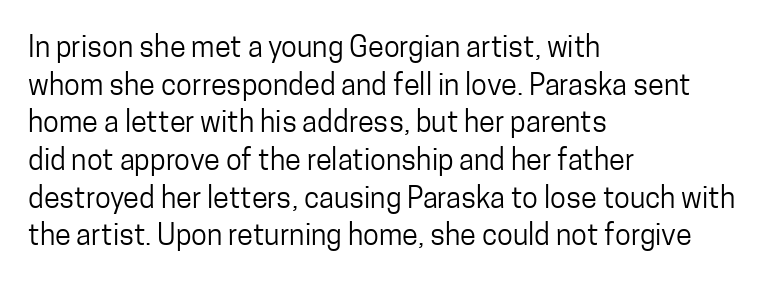
Q: Is the text bold? A: No.
Q: Is the text italic (slanted)? A: No, it is upright.
Q: Is the typeface a serif or a sans-serif typeface? A: Sans-serif.
Q: Is the text underlined? A: No.
Q: How is the paragraph aligned? A: Left-aligned.
Q: Is the spacing between letters normal or unusually wide? A: Normal.
Q: Is the spacing between lines tight, normal or loose? A: Normal.
Q: Width (condensed, normal, or wide)? A: Condensed.
Q: Stroke contrast? A: Low.
Q: x-height? A: Medium.
Q: Monospaced? A: No.
